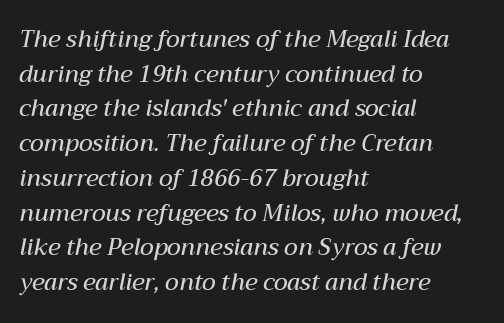
Q: Is the text bold? A: Semi-bold.
Q: Is the text italic (slanted)? A: Yes, it leans right by about 12 degrees.
Q: Is the text underlined? A: No.
Q: How is the paragraph aligned? A: Left-aligned.
Q: Is the spacing between letters normal or unusually wide? A: Normal.
Q: Is the spacing between lines tight, normal or loose? A: Normal.
